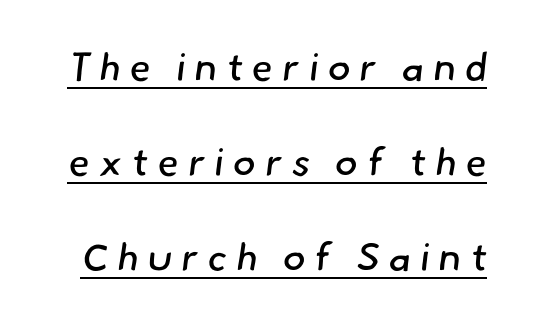
Q: Is the text bold? A: No.
Q: Is the typeface a serif or a sans-serif typeface? A: Sans-serif.
Q: Is the text underlined? A: Yes.
Q: Is the spacing between letters normal or unusually wide? A: Unusually wide.
Q: Is the spacing between lines tight, normal or loose? A: Loose.
Q: Width (condensed, normal, or wide)? A: Normal.
Q: Stroke contrast? A: Low.
Q: x-height? A: Small.
Q: Monospaced? A: No.
